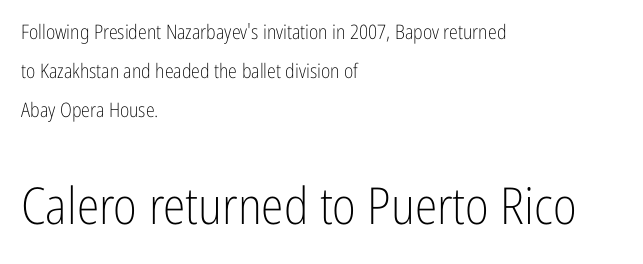
{"serif": "no", "italic": "no", "bold": "no", "weight": "light", "width": "condensed", "stroke_contrast": "low", "x_height": "medium", "monospaced": "no", "underline": "no", "align": "left", "line_spacing": "loose", "line_spacing_ratio": 1.95, "letter_spacing": "normal", "letter_spacing_em": 0.0, "larger_block": "second", "size_ratio": 2.55, "glyph_px": 51}
